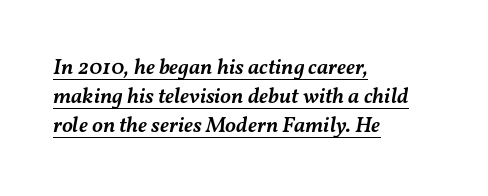
The image shows 22 px text type, italic (leaning right); set left-aligned, normal line spacing (1.32x), normal letter spacing, underlined.
